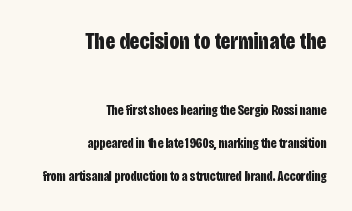
The emphasis by scale lands on block number one, above. Horizontal alignment here is rightward, an uncommon choice for prose. Students, observe: this is what heavily led, spacious text looks like. In terms of letterspacing, this is plain default setting. The string is rendered with underlining switched off.
